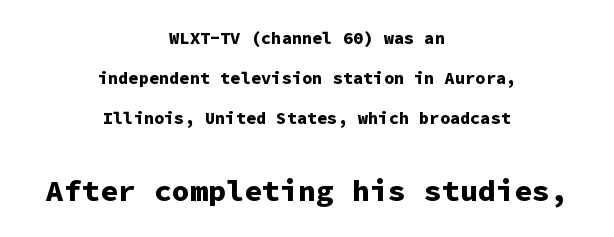
Q: Is the text bold? A: Yes.
Q: Is the text italic (slanted)? A: No, it is upright.
Q: Is the typeface a serif or a sans-serif typeface? A: Sans-serif.
Q: Is the text underlined? A: No.
Q: How is the paragraph aligned? A: Centered.
Q: Is the spacing between letters normal or unusually wide? A: Normal.
Q: Is the spacing between lines tight, normal or loose? A: Loose.
Q: Which block of text is set in a larger size, the first (top) or the second (bottom)? A: The second (bottom) one.
Q: Width (condensed, normal, or wide)? A: Normal.
Q: Stroke contrast? A: Low.
Q: x-height? A: Medium.
Q: Monospaced? A: Yes.
